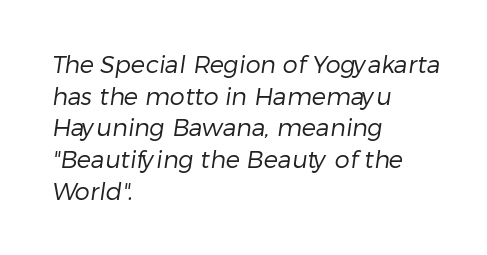
The image shows 24 px text type; set left-aligned, normal line spacing (1.32x), normal letter spacing, not underlined.
